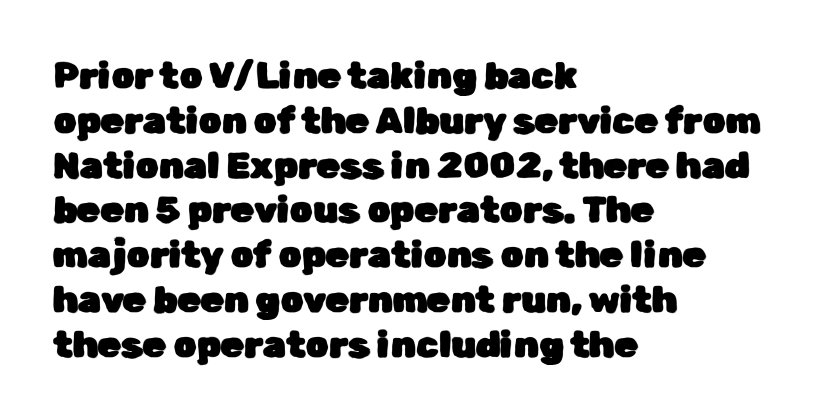
{"serif": "no", "italic": "no", "width": "normal", "stroke_contrast": "low", "x_height": "medium", "monospaced": "no", "underline": "no", "align": "left", "line_spacing_ratio": 1.21, "letter_spacing": "normal", "letter_spacing_em": 0.0, "glyph_px": 37}
